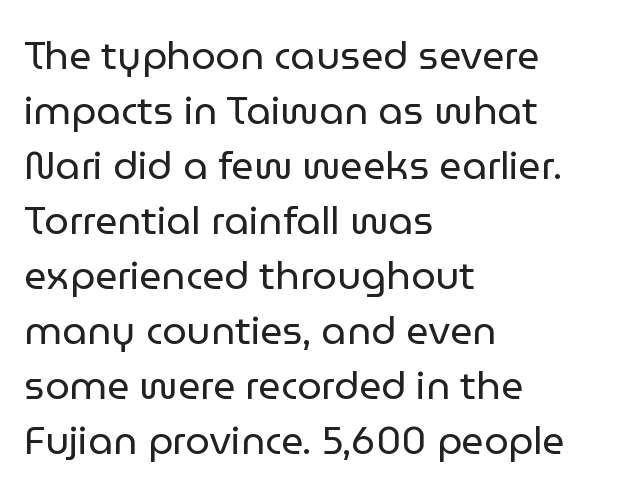
{"serif": "no", "italic": "no", "bold": "no", "weight": "regular", "width": "normal", "stroke_contrast": "low", "x_height": "medium", "monospaced": "no", "underline": "no", "align": "left", "line_spacing": "normal", "line_spacing_ratio": 1.41, "letter_spacing": "normal", "letter_spacing_em": 0.0, "glyph_px": 39}
